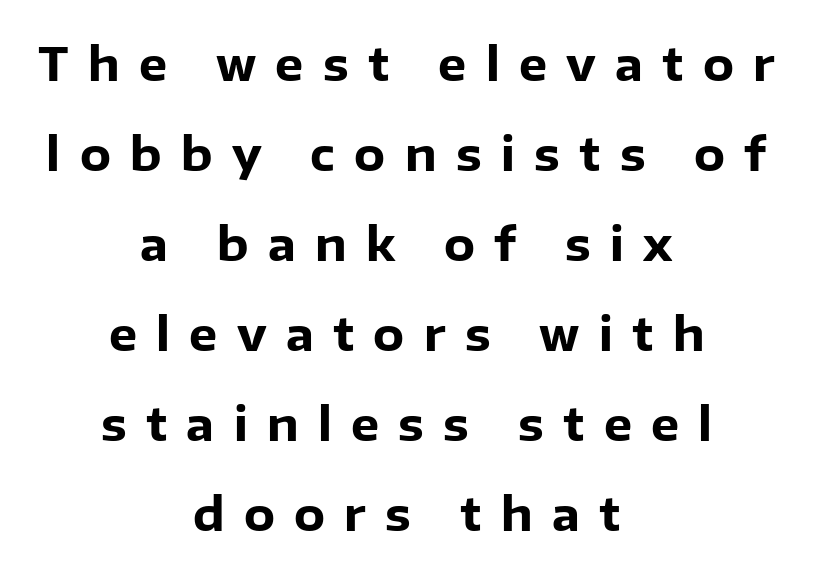
The image shows 45 px heavy sans-serif type, upright; set centered, loose line spacing (2.0x), unusually wide letter spacing (+0.43 em), not underlined; low stroke contrast and a medium x-height.
